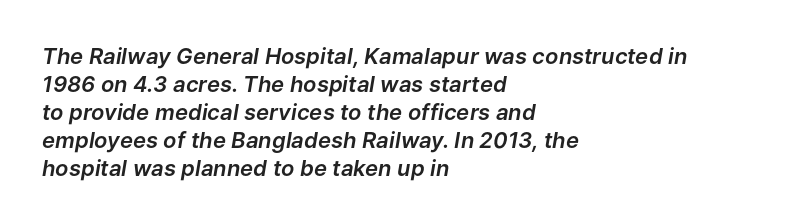
{"italic": "yes", "lean": "right", "slant_degrees": 9, "underline": "no", "align": "left", "line_spacing": "normal", "line_spacing_ratio": 1.27, "letter_spacing": "normal", "letter_spacing_em": 0.0, "glyph_px": 22}
